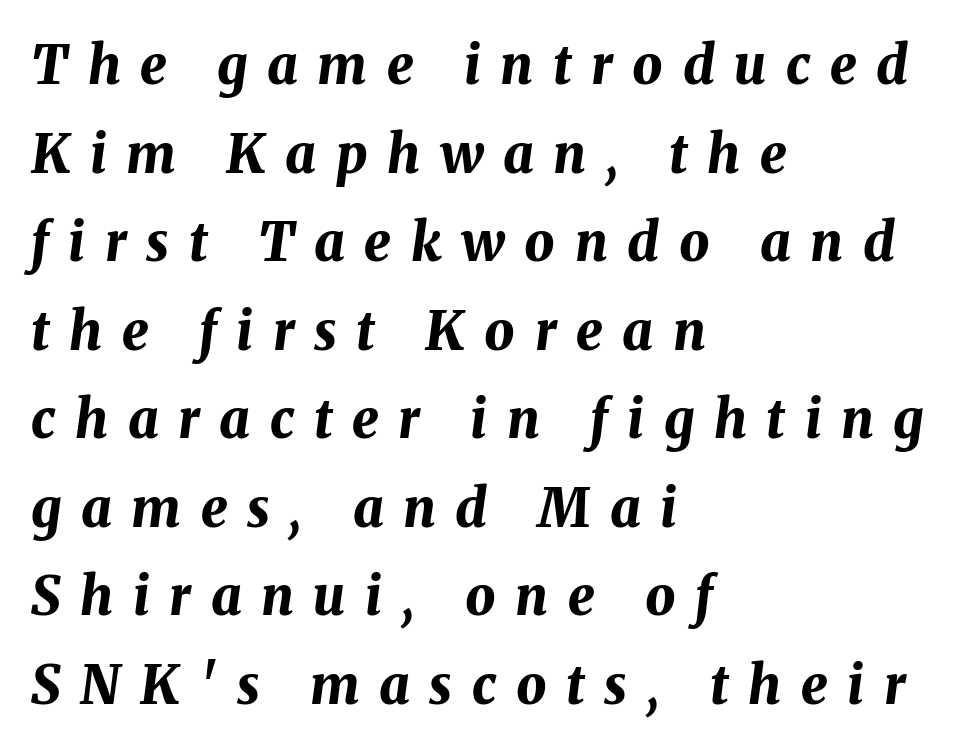
Tall strokes in this sample are angled rather than plumb. Summary of vertical rhythm: regular, with standard interline spacing. Descender tails drop into unmarked territory. If you drew a ruler down the left edge, every line would touch it. The letters are spread apart with noticeably loose tracking.
